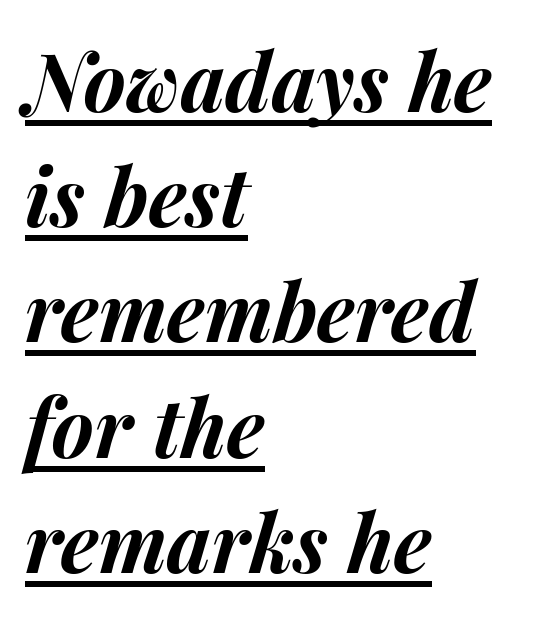
Alignment: flush left. Compared with typical paragraphs, the rows here are spaced about the same. Between one letter and the next there's only the usual sliver of space. Here the designer chose a conventional face with non-uniform glyph widths. Chunky letters — that's bold for sure. The passage shown leans; its letterforms are oblique.
